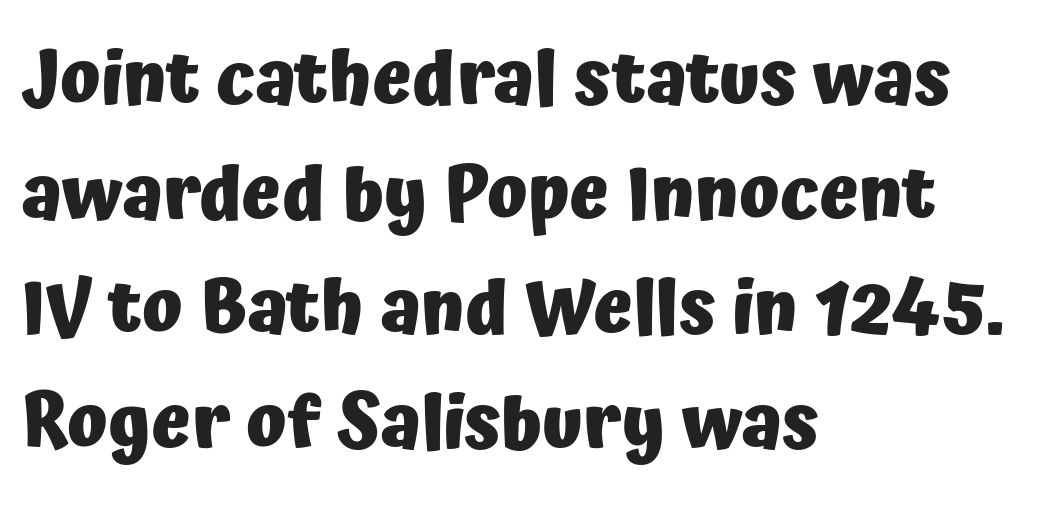
{"serif": "no", "italic": "no", "bold": "yes", "weight": "heavy", "width": "normal", "stroke_contrast": "low", "x_height": "medium", "monospaced": "no", "underline": "no", "align": "left", "line_spacing": "normal", "line_spacing_ratio": 1.55, "letter_spacing": "normal", "letter_spacing_em": 0.0, "glyph_px": 74}
